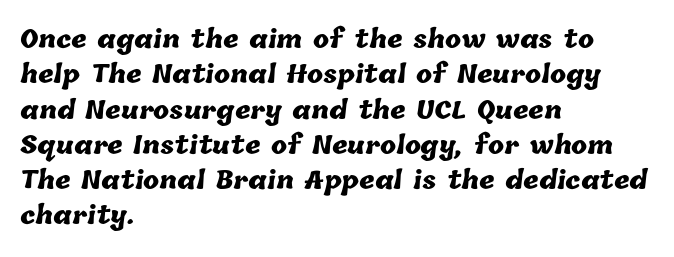
Q: Is the text bold? A: Yes.
Q: Is the text underlined? A: No.
Q: How is the paragraph aligned? A: Left-aligned.
Q: Is the spacing between letters normal or unusually wide? A: Normal.
Q: Is the spacing between lines tight, normal or loose? A: Normal.
